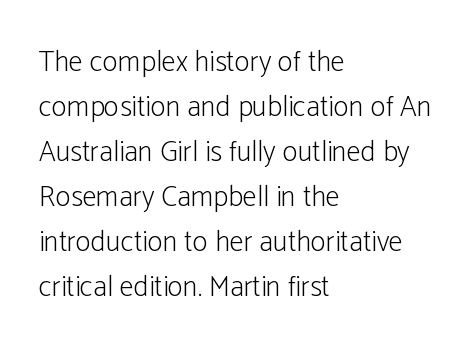
The image shows 29 px light, condensed sans-serif type, upright; set left-aligned, normal line spacing (1.55x), normal letter spacing, not underlined; low stroke contrast and a medium x-height.
